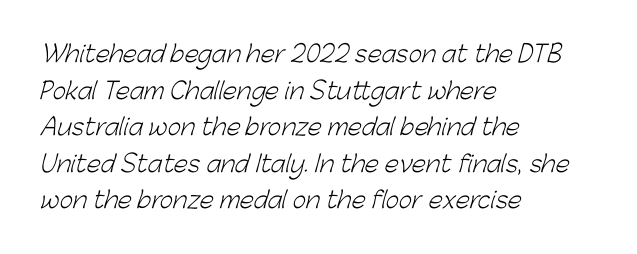
{"bold": "no", "underline": "no", "align": "left", "line_spacing": "normal", "line_spacing_ratio": 1.59, "letter_spacing": "normal", "letter_spacing_em": 0.0, "glyph_px": 23}
